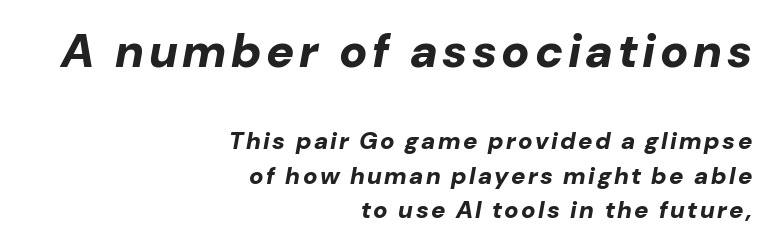
The image shows 47 px bold type, italic (leaning right); set right-aligned, normal line spacing (1.44x), not underlined; the first (top) block is 1.96x larger; low stroke contrast and a medium x-height.
